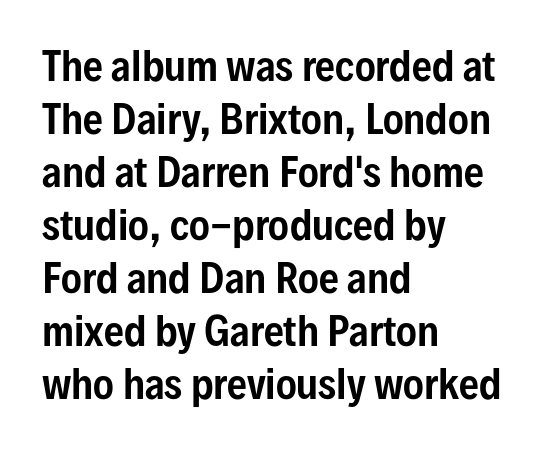
{"serif": "no", "italic": "no", "width": "condensed", "stroke_contrast": "low", "x_height": "medium", "monospaced": "no", "underline": "no", "align": "left", "line_spacing": "normal", "line_spacing_ratio": 1.36, "letter_spacing": "normal", "letter_spacing_em": 0.0, "glyph_px": 39}
